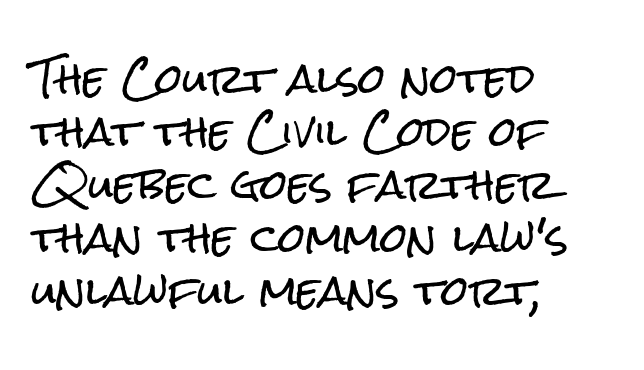
The image shows 39 px condensed sans-serif type, upright; set left-aligned, normal line spacing (1.36x), normal letter spacing, not underlined; low stroke contrast and a medium x-height.
